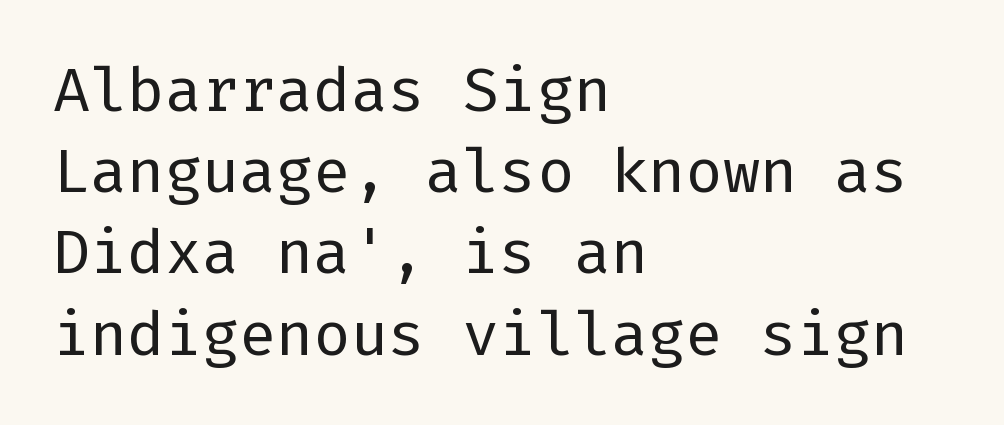
Q: Is the text bold? A: No.
Q: Is the text italic (slanted)? A: No, it is upright.
Q: Is the typeface a serif or a sans-serif typeface? A: Sans-serif.
Q: Is the text underlined? A: No.
Q: How is the paragraph aligned? A: Left-aligned.
Q: Is the spacing between letters normal or unusually wide? A: Normal.
Q: Is the spacing between lines tight, normal or loose? A: Normal.
Q: Width (condensed, normal, or wide)? A: Normal.
Q: Stroke contrast? A: Low.
Q: x-height? A: Medium.
